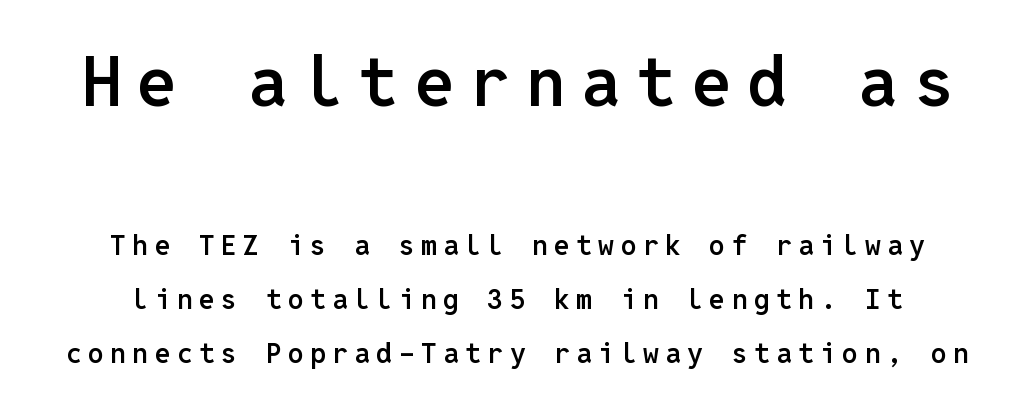
{"serif": "no", "italic": "no", "bold": "semi", "weight": "semibold", "width": "normal", "stroke_contrast": "low", "x_height": "medium", "monospaced": "yes", "underline": "no", "align": "center", "line_spacing": "loose", "line_spacing_ratio": 1.93, "letter_spacing": "wide", "letter_spacing_em": 0.23, "larger_block": "first", "size_ratio": 2.5, "glyph_px": 70}
